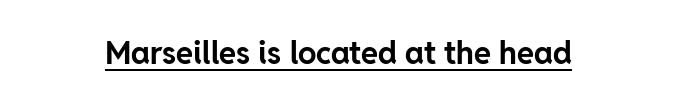
Unlike a traditional serif, this face leaves its strokes unadorned. The type sits square on the baseline with zero lean. What weight is shown? A full bold with thick strokes. You could not count columns in this text — the font is proportionally spaced. Check the space under the baseline: a stroke is drawn there. The letters sit at their default tracking, neither squeezed nor spread.
